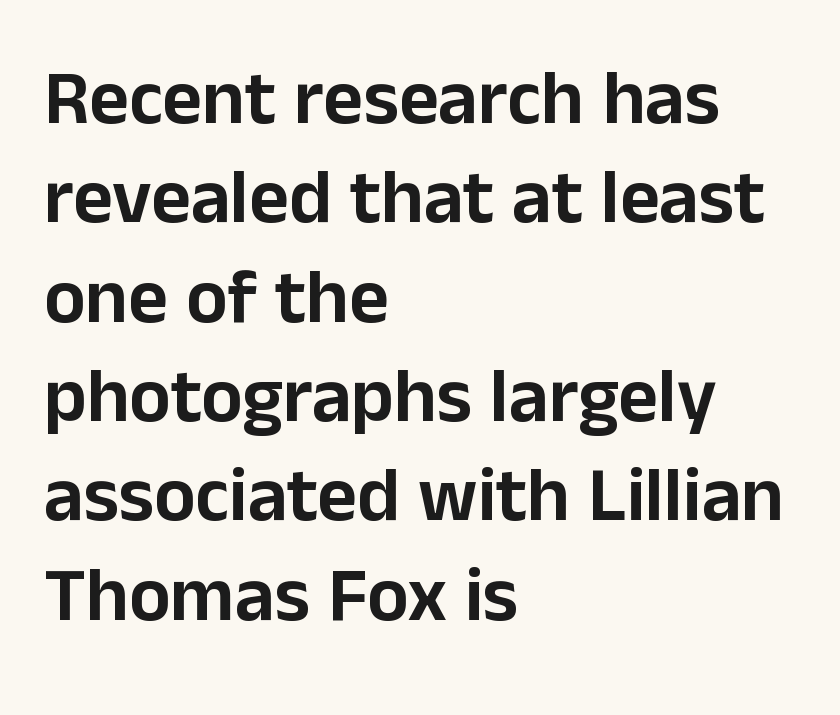
Q: Is the text italic (slanted)? A: No, it is upright.
Q: Is the typeface a serif or a sans-serif typeface? A: Sans-serif.
Q: Is the text underlined? A: No.
Q: How is the paragraph aligned? A: Left-aligned.
Q: Is the spacing between letters normal or unusually wide? A: Normal.
Q: Is the spacing between lines tight, normal or loose? A: Normal.
Q: Width (condensed, normal, or wide)? A: Normal.
Q: Stroke contrast? A: Low.
Q: x-height? A: Medium.
Q: Monospaced? A: No.
